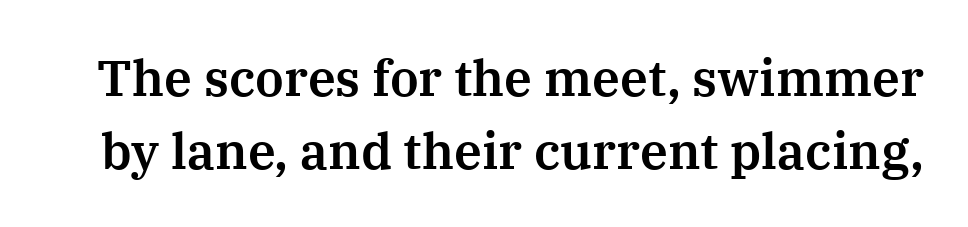
Q: Is the text italic (slanted)? A: No, it is upright.
Q: Is the typeface a serif or a sans-serif typeface? A: Serif.
Q: Is the text underlined? A: No.
Q: Is the spacing between letters normal or unusually wide? A: Normal.
Q: Is the spacing between lines tight, normal or loose? A: Normal.
Q: Width (condensed, normal, or wide)? A: Normal.
Q: Stroke contrast? A: Medium.
Q: x-height? A: Medium.
Q: Monospaced? A: No.
